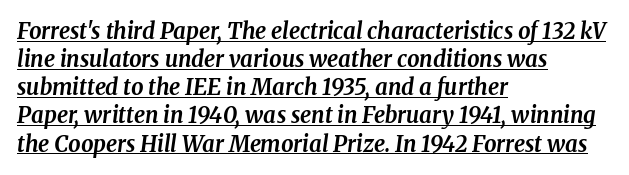
Left-aligned paragraph, ragged on the right. These lines sit exactly where default settings would place them. The font is running at its bold setting. Like a heading marked for emphasis, these lines bear an underscore. Is the type slanted? Yes — the strokes lean at a clear angle.
